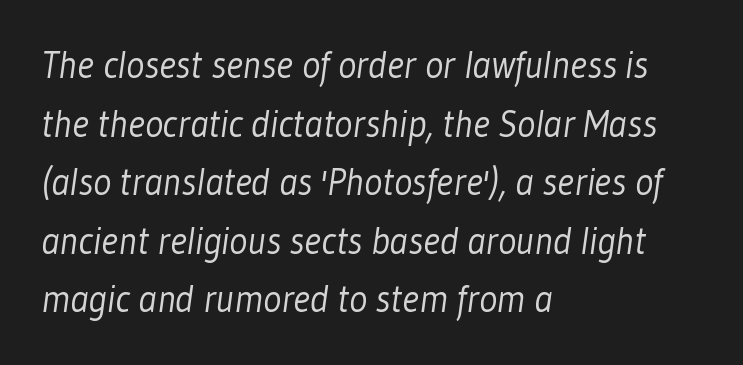
The image shows 38 px light, condensed sans-serif type; set left-aligned, normal line spacing (1.54x), normal letter spacing, not underlined; low stroke contrast and a medium x-height.
